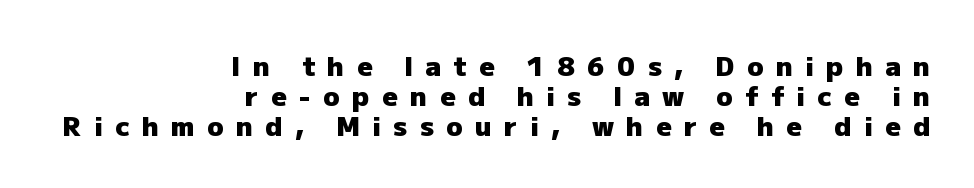
{"italic": "no", "bold": "yes", "underline": "no", "align": "right", "line_spacing": "tight", "line_spacing_ratio": 1.11, "letter_spacing": "wide", "letter_spacing_em": 0.46, "glyph_px": 27}
